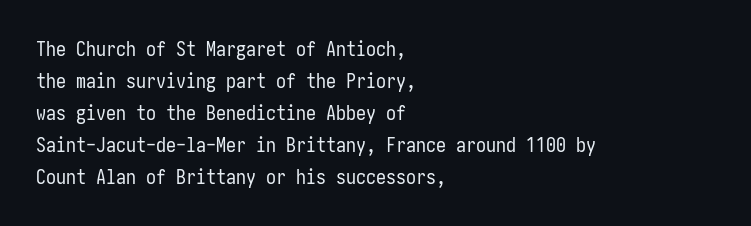
Caption: standard tracking, unaltered. The line-height multiplier appears to be the usual default. Type without underlining. This sample uses an upright cut, with every glyph sitting square on the baseline. This rendering uses left alignment, leaving the right contour irregular. The characters are drawn with everyday or finer stroke widths.
